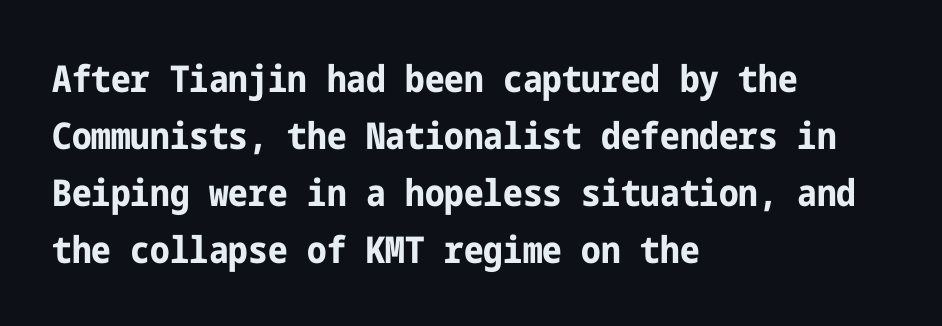
Each letter's strokes conclude bluntly, with no projecting serifs. The passage shown is not underscored anywhere. In CSS terms this would be text-align: left. Tracking value appears to be zero — textbook default spacing. Reading down the column, the eye jumps a familiar distance to each next line.
